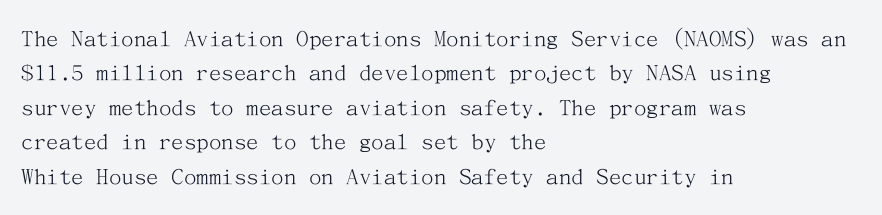
Q: Is the text bold? A: No.
Q: Is the text italic (slanted)? A: No, it is upright.
Q: Is the text underlined? A: No.
Q: How is the paragraph aligned? A: Left-aligned.
Q: Is the spacing between letters normal or unusually wide? A: Normal.
Q: Is the spacing between lines tight, normal or loose? A: Normal.
